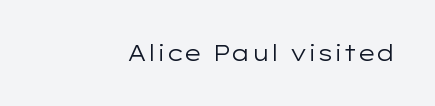
The space directly below the letters is spotless. Quick note: not italic, upright. The line texture is even and compact thanks to regular tracking. These glyphs show unthickened strokes, regular width or finer.
